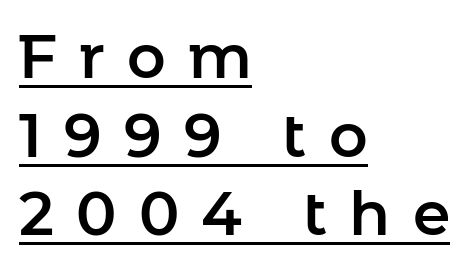
Left-aligned paragraph, ragged on the right. A typesetter would label this face a sans. Varying glyph widths throughout — classic text-font behaviour. The leading is moderate, giving the passage an even texture. No italicization has been applied; the sample stays upright. The rendered words wear a rule along their underside.
